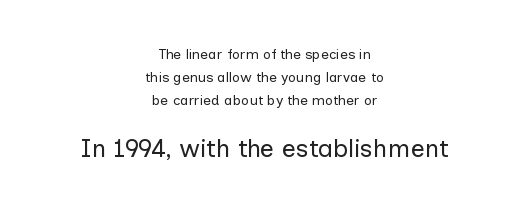
The image shows 25 px text type, upright; set centered, normal line spacing (1.63x), normal letter spacing, not underlined; the second (bottom) block is 1.79x larger.
